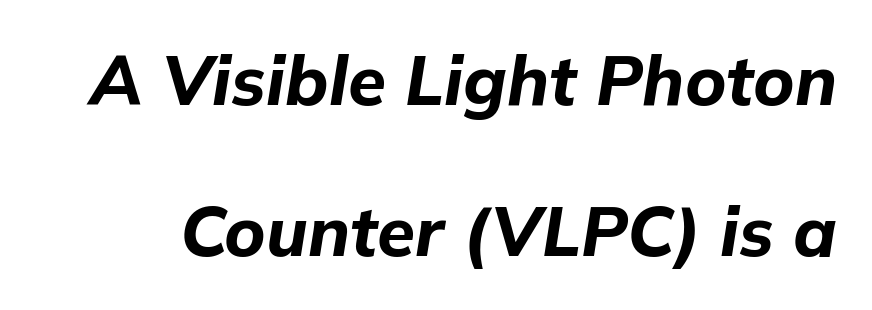
{"italic": "yes", "lean": "right", "slant_degrees": 9, "bold": "yes", "weight": "bold", "width": "normal", "stroke_contrast": "low", "x_height": "medium", "monospaced": "no", "underline": "no", "line_spacing": "loose", "line_spacing_ratio": 2.19, "letter_spacing": "normal", "letter_spacing_em": 0.0, "glyph_px": 69}
